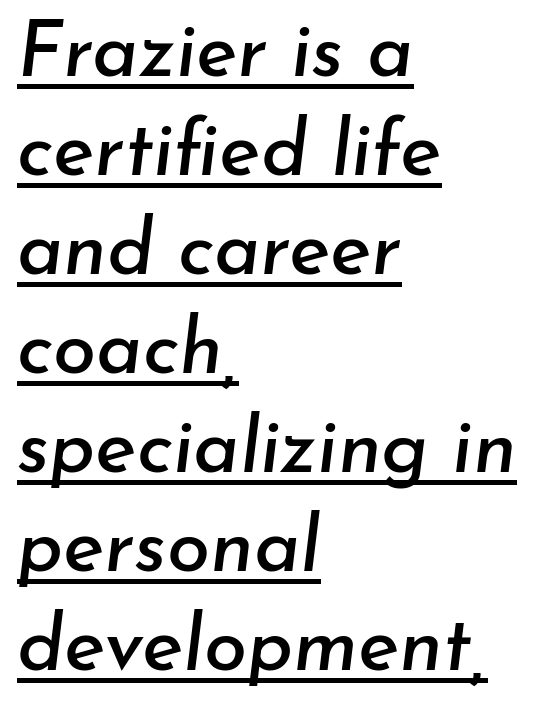
The image shows 78 px text type, italic (leaning right); set left-aligned, normal line spacing (1.27x), normal letter spacing, underlined; low stroke contrast and a small x-height.
